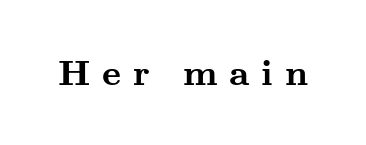
Q: Is the text bold? A: Yes.
Q: Is the text italic (slanted)? A: No, it is upright.
Q: Is the typeface a serif or a sans-serif typeface? A: Serif.
Q: Is the text underlined? A: No.
Q: Is the spacing between letters normal or unusually wide? A: Unusually wide.
Q: Width (condensed, normal, or wide)? A: Wide.
Q: Stroke contrast? A: Medium.
Q: x-height? A: Small.
Q: Monospaced? A: No.
